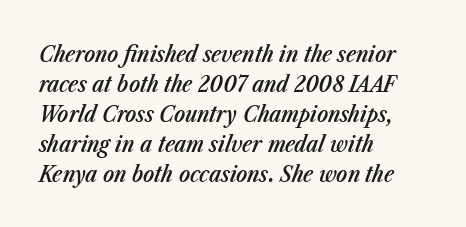
Notice how the stems are inclined rather than vertical — that's the hallmark of italics. The font is running at a semibold setting, under full bold. Quick note: underline off. Notice how descenders clear the ascenders below comfortably — that's standard leading.
